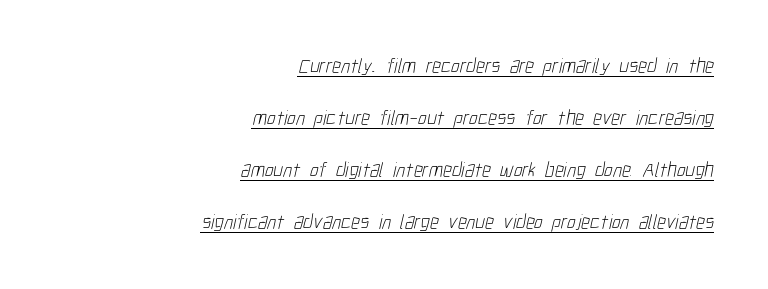
{"bold": "no", "underline": "yes", "align": "right", "line_spacing": "loose", "line_spacing_ratio": 2.48, "letter_spacing": "normal", "letter_spacing_em": 0.0, "glyph_px": 21}
